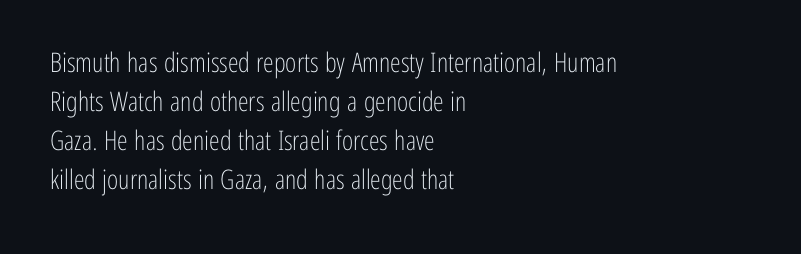
Q: Is the text bold? A: No.
Q: Is the text italic (slanted)? A: No, it is upright.
Q: Is the text underlined? A: No.
Q: How is the paragraph aligned? A: Left-aligned.
Q: Is the spacing between letters normal or unusually wide? A: Normal.
Q: Is the spacing between lines tight, normal or loose? A: Normal.
